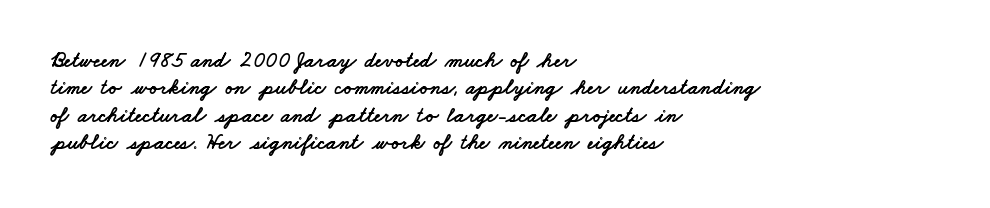
The image shows 22 px text type; set left-aligned, normal line spacing (1.25x), normal letter spacing, not underlined.
